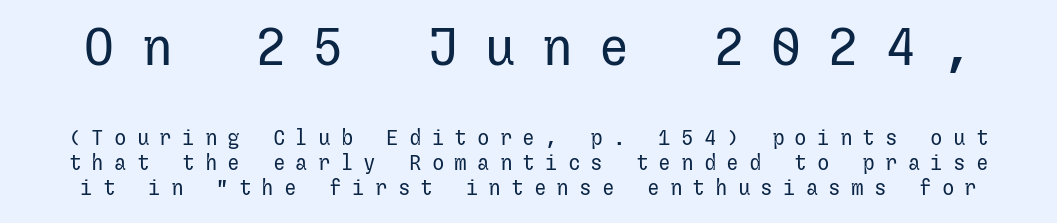
The image shows 53 px regular-weight sans-serif type, upright; set line spacing 1.2x, unusually wide letter spacing (+0.48 em), not underlined; the first (top) block is 2.52x larger; low stroke contrast and a medium x-height.
